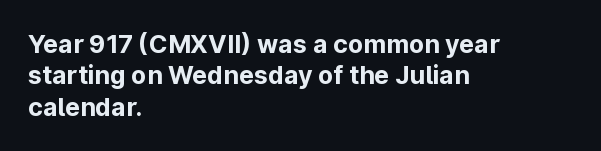
Horizontal alignment here is leftward, the default for most running prose. These lines were composed using upright roman letters. Quick note: underline off. Words appear dense and cohesive because spacing is normal. Honestly, the row spacing looks completely unremarkable. Heft: maximum for text — a bold.
